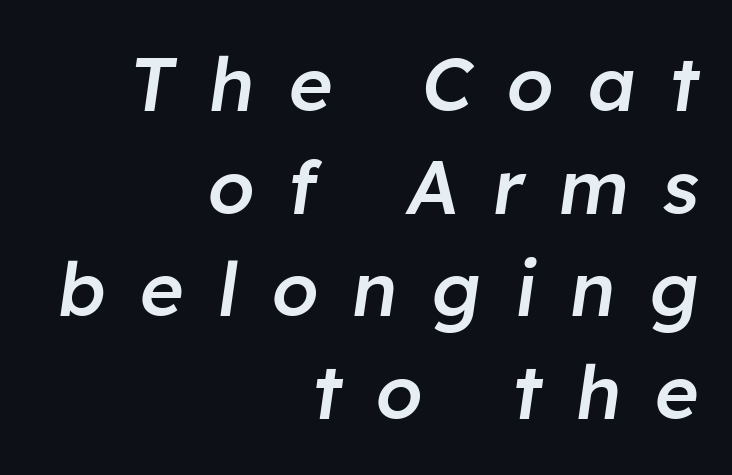
The image shows 75 px semibold type, italic (leaning right); set right-aligned, normal line spacing (1.37x), unusually wide letter spacing (+0.45 em), not underlined; low stroke contrast and a medium x-height.
